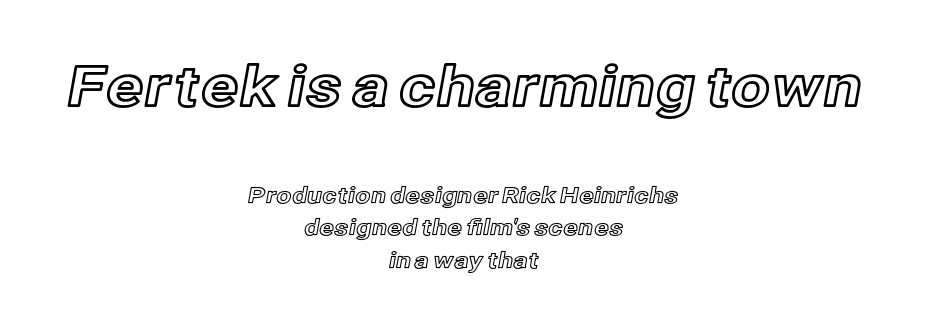
{"width": "normal", "x_height": "medium", "monospaced": "no", "underline": "no", "align": "center", "line_spacing": "normal", "line_spacing_ratio": 1.48, "letter_spacing": "normal", "letter_spacing_em": 0.0, "larger_block": "first", "size_ratio": 2.55, "glyph_px": 56}
